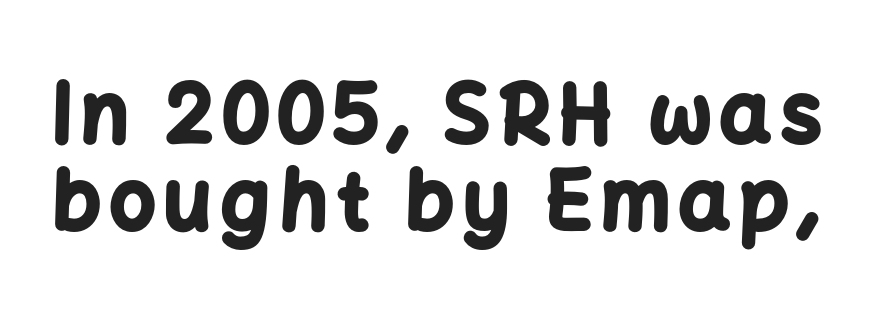
The image shows 80 px bold sans-serif type, upright; set tight line spacing (1.09x), not underlined; low stroke contrast and a medium x-height.
